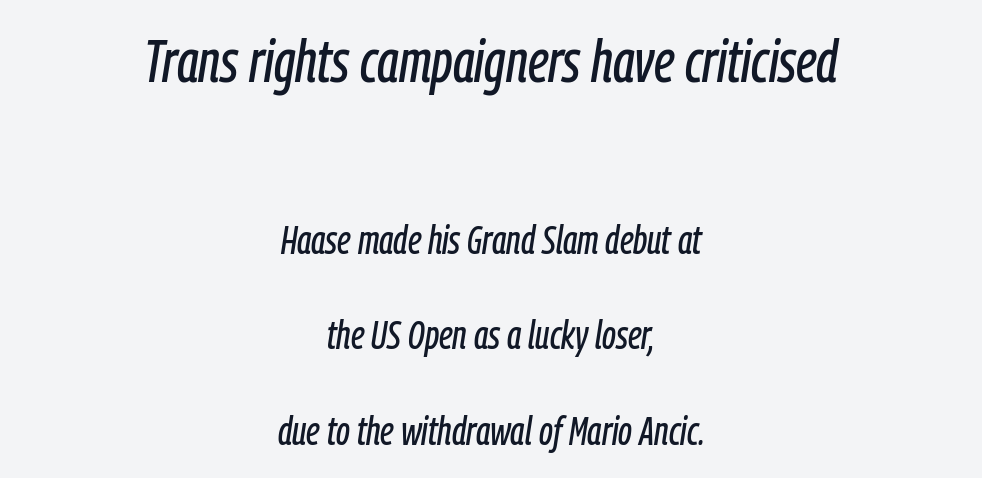
Quick note: italic. The passage shown stacks its lines with a broad gap. Plain, unruled lines of type. The rendering uses natural spacing where letterforms have individual widths. The rag falls on both sides of this text block equally.
